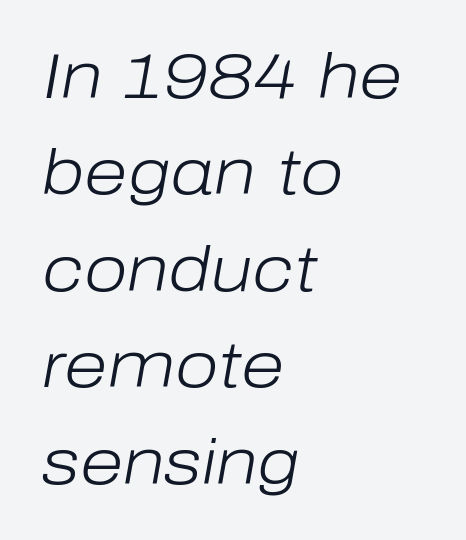
Weight: not bold — regular or lighter. A clean baseline with only descenders dipping below it. Is the letter spacing exaggerated? No — it looks like the ordinary default. Is the type slanted? Yes — the strokes lean at a clear angle. Think of a printed novel: that variable character pitch is what you see here.
